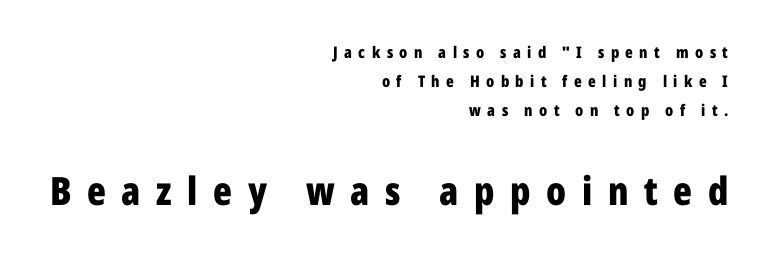
Q: Is the text bold? A: Yes.
Q: Is the text italic (slanted)? A: No, it is upright.
Q: Is the typeface a serif or a sans-serif typeface? A: Sans-serif.
Q: Is the text underlined? A: No.
Q: How is the paragraph aligned? A: Right-aligned.
Q: Is the spacing between letters normal or unusually wide? A: Unusually wide.
Q: Which block of text is set in a larger size, the first (top) or the second (bottom)? A: The second (bottom) one.
Q: Width (condensed, normal, or wide)? A: Condensed.
Q: Stroke contrast? A: Low.
Q: x-height? A: Medium.
Q: Monospaced? A: No.
